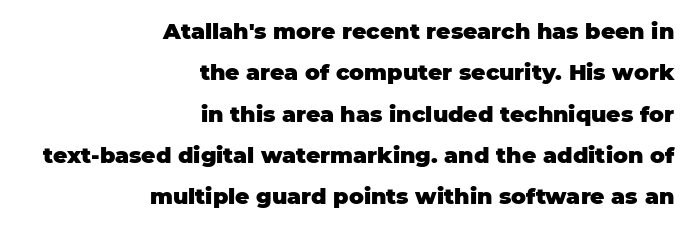
Q: Is the text bold? A: Yes.
Q: Is the text italic (slanted)? A: No, it is upright.
Q: Is the text underlined? A: No.
Q: How is the paragraph aligned? A: Right-aligned.
Q: Is the spacing between letters normal or unusually wide? A: Normal.
